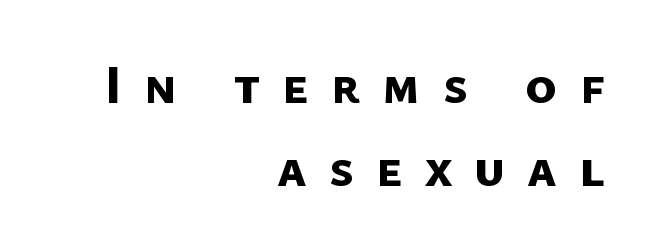
Q: Is the text bold? A: Yes.
Q: Is the typeface a serif or a sans-serif typeface? A: Sans-serif.
Q: Is the text underlined? A: No.
Q: How is the paragraph aligned? A: Right-aligned.
Q: Is the spacing between letters normal or unusually wide? A: Unusually wide.
Q: Is the spacing between lines tight, normal or loose? A: Normal.
Q: Width (condensed, normal, or wide)? A: Normal.
Q: Stroke contrast? A: Low.
Q: x-height? A: Medium.
Q: Monospaced? A: No.
